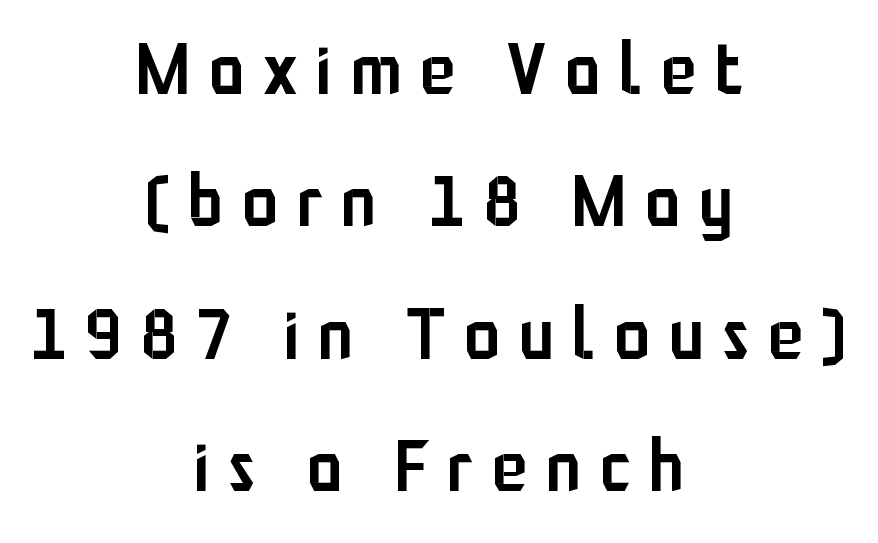
Q: Is the text bold? A: Semi-bold.
Q: Is the text italic (slanted)? A: No, it is upright.
Q: Is the typeface a serif or a sans-serif typeface? A: Sans-serif.
Q: Is the text underlined? A: No.
Q: How is the paragraph aligned? A: Centered.
Q: Is the spacing between letters normal or unusually wide? A: Unusually wide.
Q: Width (condensed, normal, or wide)? A: Condensed.
Q: Stroke contrast? A: Low.
Q: x-height? A: Medium.
Q: Monospaced? A: No.
